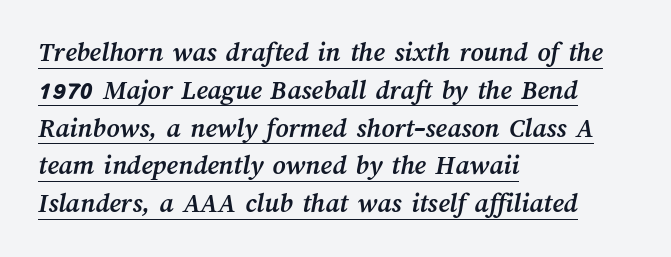
Q: Is the text bold? A: Yes.
Q: Is the text underlined? A: Yes.
Q: How is the paragraph aligned? A: Left-aligned.
Q: Is the spacing between letters normal or unusually wide? A: Normal.
Q: Is the spacing between lines tight, normal or loose? A: Normal.
Q: Width (condensed, normal, or wide)? A: Normal.
Q: Stroke contrast? A: Medium.
Q: x-height? A: Medium.
Q: Monospaced? A: No.
